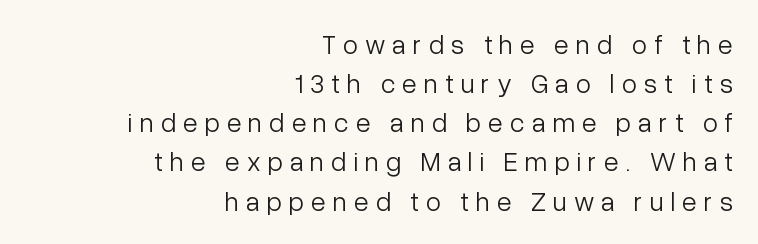
The image shows 27 px text type, upright; set right-aligned, normal line spacing (1.45x), unusually wide letter spacing (+0.26 em), not underlined.
